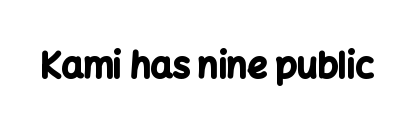
Q: Is the text bold? A: Yes.
Q: Is the text italic (slanted)? A: No, it is upright.
Q: Is the typeface a serif or a sans-serif typeface? A: Sans-serif.
Q: Is the text underlined? A: No.
Q: Is the spacing between letters normal or unusually wide? A: Normal.
Q: Width (condensed, normal, or wide)? A: Normal.
Q: Stroke contrast? A: Low.
Q: x-height? A: Medium.
Q: Monospaced? A: No.
